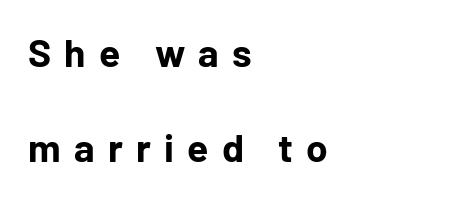
The image shows 39 px bold sans-serif type, upright; set left-aligned, loose line spacing (2.44x), unusually wide letter spacing (+0.34 em), not underlined; low stroke contrast and a medium x-height.
